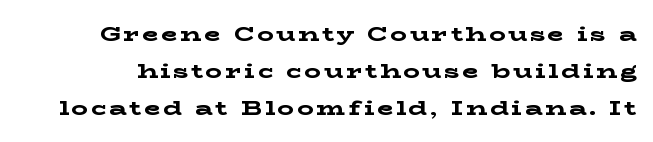
{"italic": "no", "bold": "yes", "underline": "no", "line_spacing_ratio": 1.77, "glyph_px": 21}
